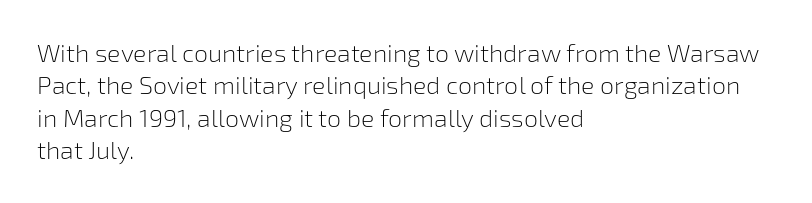
{"italic": "no", "bold": "no", "underline": "no", "align": "left", "line_spacing": "normal", "line_spacing_ratio": 1.3, "letter_spacing": "normal", "letter_spacing_em": 0.0, "glyph_px": 25}
